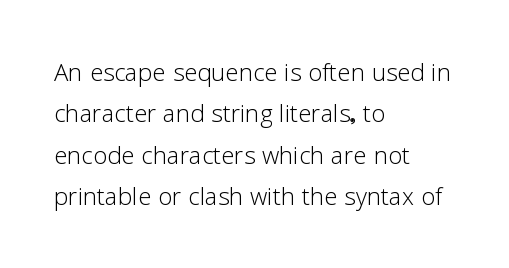
{"serif": "no", "italic": "no", "bold": "no", "weight": "light", "width": "normal", "stroke_contrast": "low", "x_height": "medium", "monospaced": "no", "underline": "no", "align": "left", "line_spacing": "normal", "line_spacing_ratio": 1.29, "letter_spacing": "normal", "letter_spacing_em": 0.0, "glyph_px": 32}
